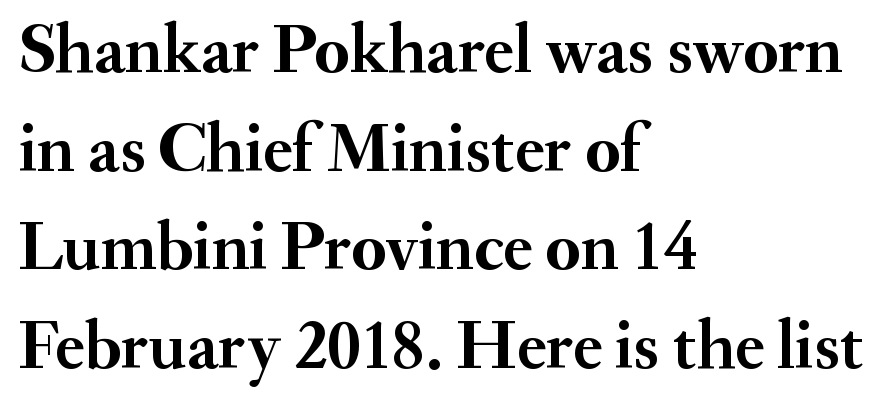
Q: Is the text bold? A: Yes.
Q: Is the text italic (slanted)? A: No, it is upright.
Q: Is the typeface a serif or a sans-serif typeface? A: Serif.
Q: Is the text underlined? A: No.
Q: How is the paragraph aligned? A: Left-aligned.
Q: Is the spacing between letters normal or unusually wide? A: Normal.
Q: Is the spacing between lines tight, normal or loose? A: Normal.
Q: Width (condensed, normal, or wide)? A: Normal.
Q: Stroke contrast? A: Medium.
Q: x-height? A: Small.
Q: Monospaced? A: No.
